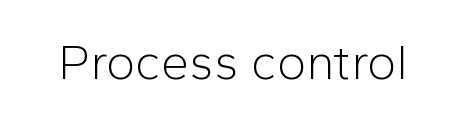
The image shows 50 px light sans-serif type, upright; set normal letter spacing, not underlined; low stroke contrast and a medium x-height.
